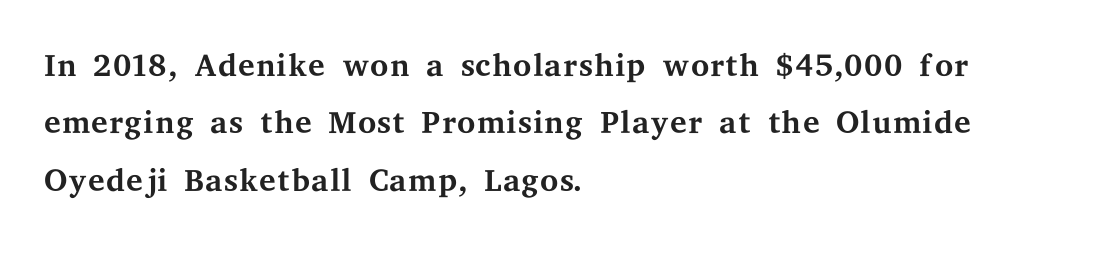
Q: Is the text bold? A: No.
Q: Is the text italic (slanted)? A: No, it is upright.
Q: Is the typeface a serif or a sans-serif typeface? A: Serif.
Q: Is the text underlined? A: No.
Q: How is the paragraph aligned? A: Left-aligned.
Q: Is the spacing between letters normal or unusually wide? A: Normal.
Q: Width (condensed, normal, or wide)? A: Wide.
Q: Stroke contrast? A: Medium.
Q: x-height? A: Medium.
Q: Monospaced? A: No.
